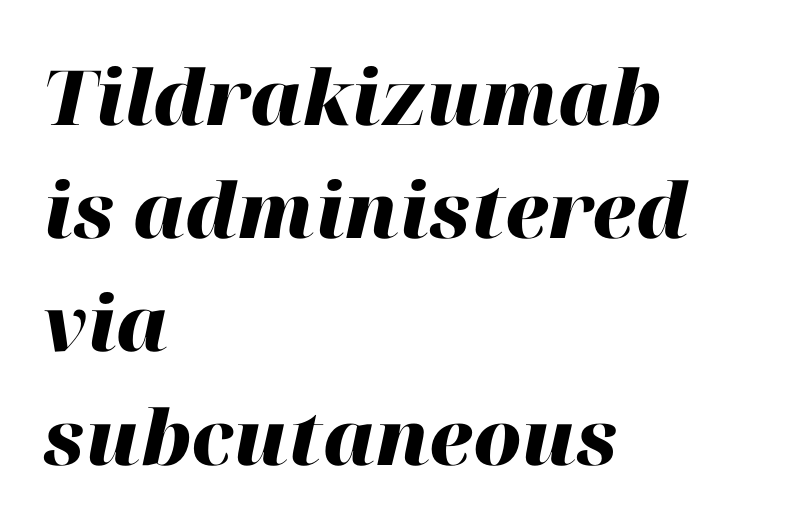
The image shows 76 px heavy type, italic (leaning right); set left-aligned, normal line spacing (1.49x), normal letter spacing, not underlined; high stroke contrast and a medium x-height.
